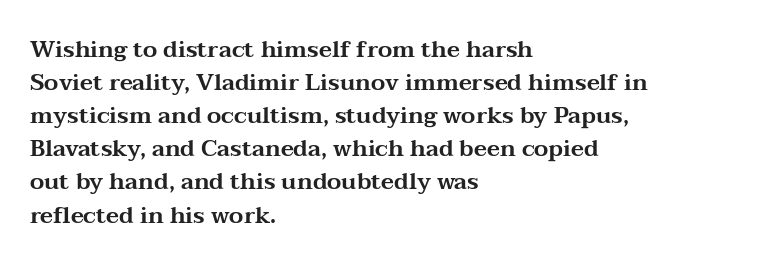
{"italic": "no", "underline": "no", "align": "left", "line_spacing": "normal", "line_spacing_ratio": 1.44, "letter_spacing": "normal", "letter_spacing_em": 0.0, "glyph_px": 23}
